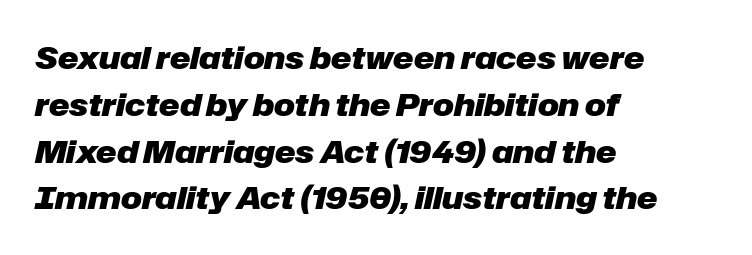
Q: Is the text bold? A: Yes.
Q: Is the text italic (slanted)? A: Yes, it leans right by about 12 degrees.
Q: Is the text underlined? A: No.
Q: How is the paragraph aligned? A: Left-aligned.
Q: Is the spacing between letters normal or unusually wide? A: Normal.
Q: Is the spacing between lines tight, normal or loose? A: Normal.
Q: Width (condensed, normal, or wide)? A: Normal.
Q: Stroke contrast? A: Low.
Q: x-height? A: Medium.
Q: Monospaced? A: No.
